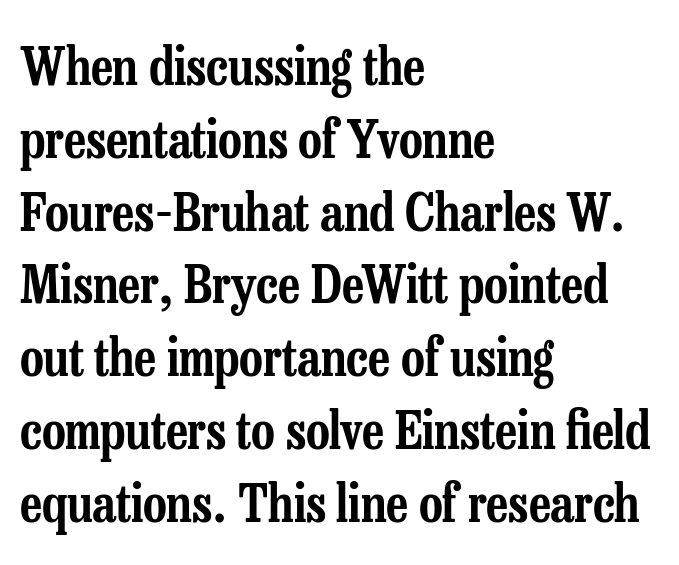
The image shows 52 px condensed serif type, upright; set left-aligned, normal line spacing (1.4x), normal letter spacing, not underlined; low stroke contrast and a medium x-height.
